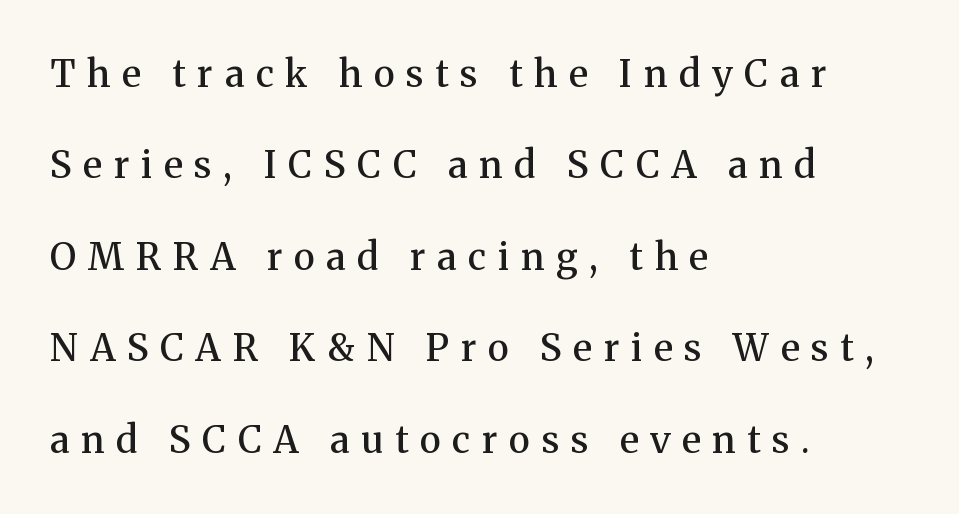
Q: Is the text bold? A: Semi-bold.
Q: Is the text italic (slanted)? A: No, it is upright.
Q: Is the typeface a serif or a sans-serif typeface? A: Serif.
Q: Is the text underlined? A: No.
Q: How is the paragraph aligned? A: Left-aligned.
Q: Is the spacing between letters normal or unusually wide? A: Unusually wide.
Q: Is the spacing between lines tight, normal or loose? A: Loose.
Q: Width (condensed, normal, or wide)? A: Normal.
Q: Stroke contrast? A: Medium.
Q: x-height? A: Medium.
Q: Monospaced? A: No.
